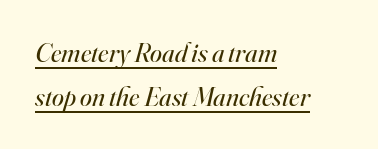
Q: Is the text bold? A: No.
Q: Is the text italic (slanted)? A: Yes, it leans right by about 16 degrees.
Q: Is the text underlined? A: Yes.
Q: How is the paragraph aligned? A: Left-aligned.
Q: Is the spacing between letters normal or unusually wide? A: Normal.
Q: Is the spacing between lines tight, normal or loose? A: Normal.
